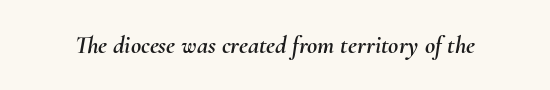
Q: Is the text italic (slanted)? A: Yes, it leans right by about 10 degrees.
Q: Is the text underlined? A: No.
Q: Is the spacing between letters normal or unusually wide? A: Normal.
